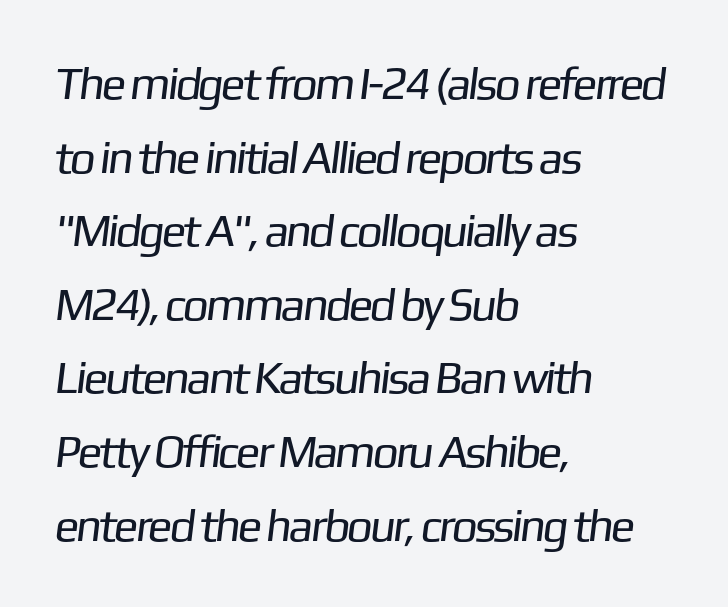
Q: Is the text bold? A: No.
Q: Is the typeface a serif or a sans-serif typeface? A: Sans-serif.
Q: Is the text underlined? A: No.
Q: How is the paragraph aligned? A: Left-aligned.
Q: Is the spacing between letters normal or unusually wide? A: Normal.
Q: Is the spacing between lines tight, normal or loose? A: Normal.
Q: Width (condensed, normal, or wide)? A: Normal.
Q: Stroke contrast? A: Low.
Q: x-height? A: Medium.
Q: Monospaced? A: No.
